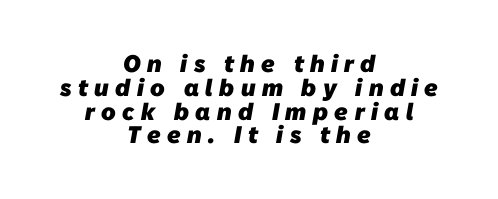
The image shows 24 px bold type; set centered, tight line spacing (0.99x), unusually wide letter spacing (+0.27 em), not underlined.
